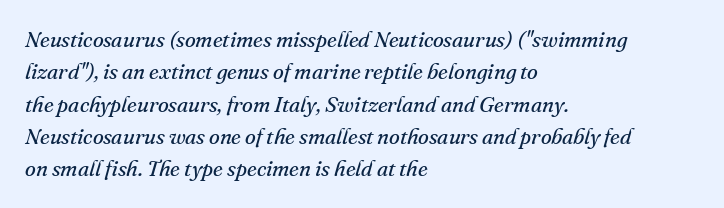
Q: Is the text bold? A: No.
Q: Is the text italic (slanted)? A: Yes, it leans right by about 16 degrees.
Q: Is the text underlined? A: No.
Q: How is the paragraph aligned? A: Left-aligned.
Q: Is the spacing between letters normal or unusually wide? A: Normal.
Q: Is the spacing between lines tight, normal or loose? A: Normal.
